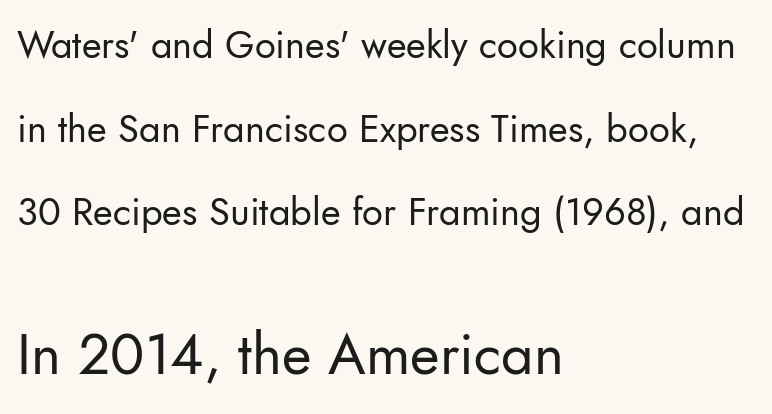
Q: Is the text bold? A: No.
Q: Is the text italic (slanted)? A: No, it is upright.
Q: Is the typeface a serif or a sans-serif typeface? A: Sans-serif.
Q: Is the text underlined? A: No.
Q: How is the paragraph aligned? A: Left-aligned.
Q: Is the spacing between letters normal or unusually wide? A: Normal.
Q: Is the spacing between lines tight, normal or loose? A: Loose.
Q: Which block of text is set in a larger size, the first (top) or the second (bottom)? A: The second (bottom) one.
Q: Width (condensed, normal, or wide)? A: Normal.
Q: Stroke contrast? A: Low.
Q: x-height? A: Small.
Q: Monospaced? A: No.
